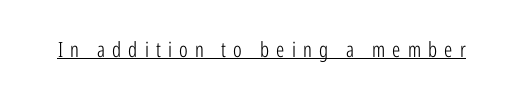
{"italic": "no", "bold": "no", "underline": "yes", "letter_spacing": "wide", "letter_spacing_em": 0.34, "glyph_px": 21}
